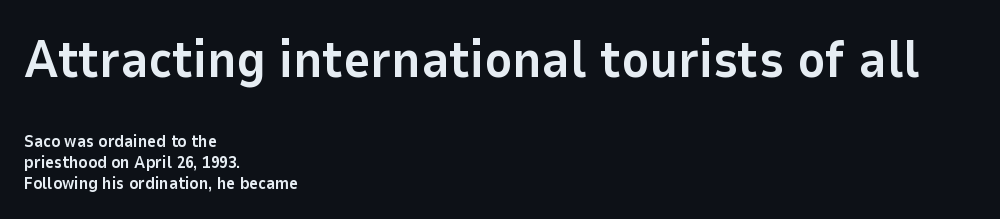
{"serif": "no", "italic": "no", "bold": "yes", "weight": "bold", "width": "normal", "stroke_contrast": "low", "x_height": "medium", "monospaced": "no", "underline": "no", "align": "left", "line_spacing_ratio": 1.22, "letter_spacing": "normal", "letter_spacing_em": 0.0, "larger_block": "first", "size_ratio": 3.06, "glyph_px": 52}
